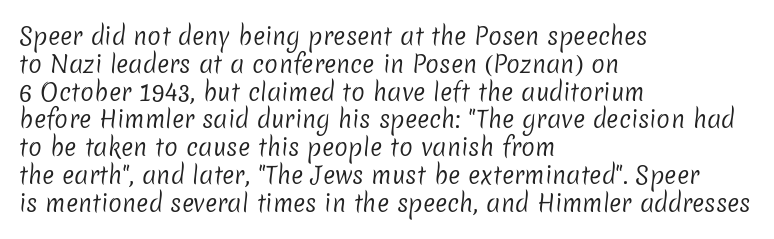
Quick note: underline off. Students, note that the glyphs here touch the page at normal intervals. Vertical stems look standard width or narrower in stroke. These lines are set flush left with a ragged right edge.
